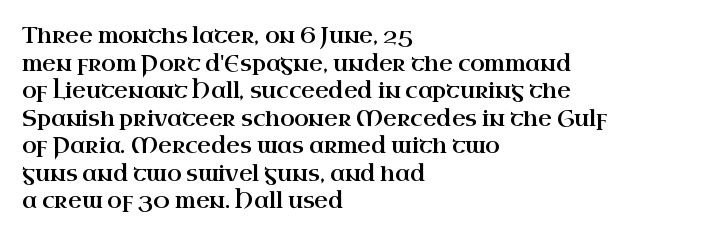
Line starts are locked; line ends wander. Leading matches the norm, producing a regular column. Characters remain perfectly vertical along every line. The area under the type is left untouched. Caption: standard tracking, unaltered.
